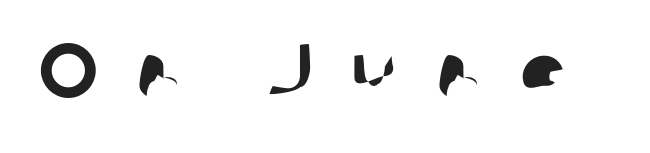
{"serif": "no", "width": "normal", "stroke_contrast": "low", "x_height": "medium", "monospaced": "no", "underline": "no", "letter_spacing": "wide", "letter_spacing_em": 0.49, "glyph_px": 76}
